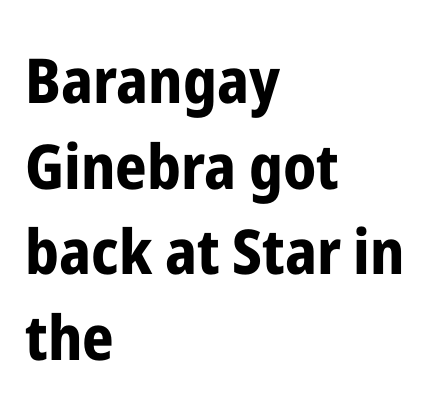
The image shows 62 px bold, condensed sans-serif type, upright; set left-aligned, normal line spacing (1.38x), normal letter spacing, not underlined; low stroke contrast and a medium x-height.
